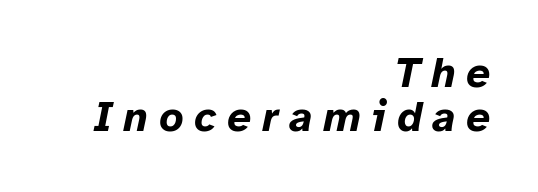
Q: Is the text bold? A: Yes.
Q: Is the text italic (slanted)? A: Yes, it leans right by about 12 degrees.
Q: Is the text underlined? A: No.
Q: How is the paragraph aligned? A: Right-aligned.
Q: Is the spacing between letters normal or unusually wide? A: Unusually wide.
Q: Is the spacing between lines tight, normal or loose? A: Tight.
Q: Width (condensed, normal, or wide)? A: Normal.
Q: Stroke contrast? A: Low.
Q: x-height? A: Medium.
Q: Monospaced? A: No.
